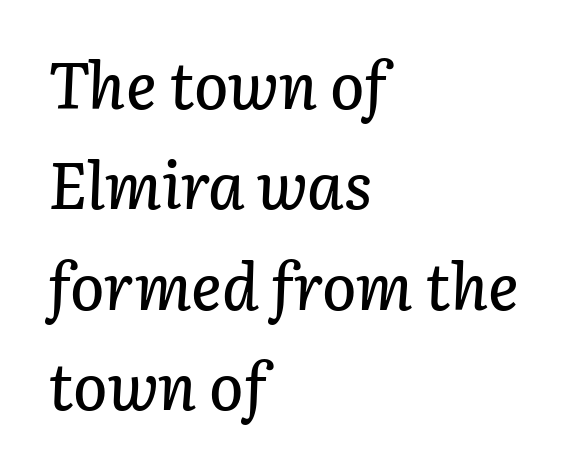
Posture: slanted. Each letter keeps its own natural width here, so spacing adapts to shape. No extra tracking has been applied to these lines. Each line starts at the same left margin while the right side varies.
